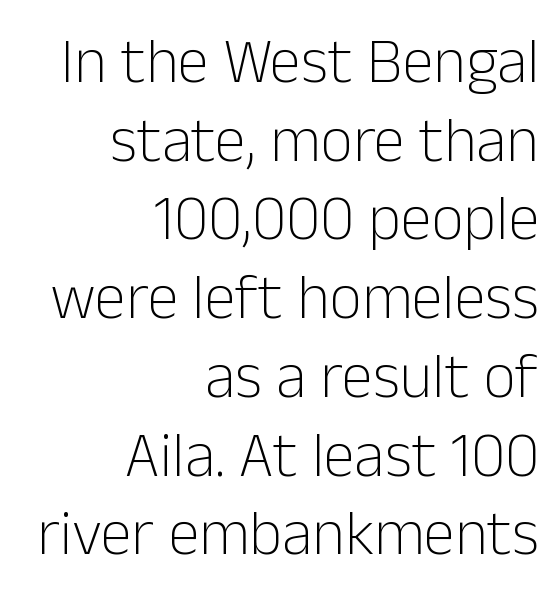
Q: Is the text bold? A: No.
Q: Is the text italic (slanted)? A: No, it is upright.
Q: Is the typeface a serif or a sans-serif typeface? A: Sans-serif.
Q: Is the text underlined? A: No.
Q: How is the paragraph aligned? A: Right-aligned.
Q: Is the spacing between letters normal or unusually wide? A: Normal.
Q: Is the spacing between lines tight, normal or loose? A: Normal.
Q: Width (condensed, normal, or wide)? A: Normal.
Q: Stroke contrast? A: Low.
Q: x-height? A: Medium.
Q: Monospaced? A: No.
